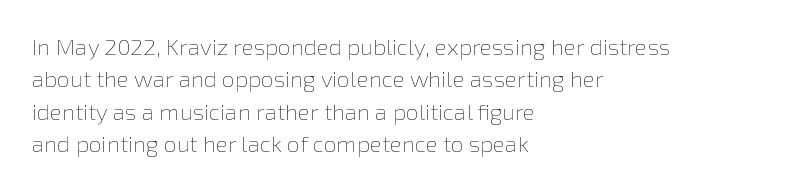
The image shows 23 px text type, upright; set left-aligned, normal line spacing (1.41x), normal letter spacing, not underlined.
